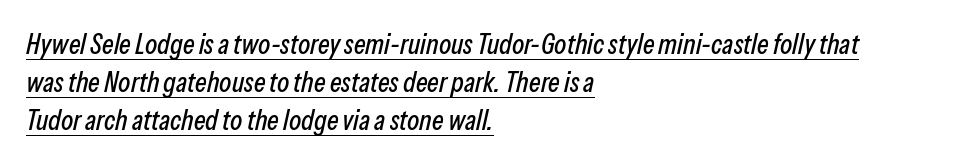
{"italic": "yes", "lean": "right", "slant_degrees": 13, "width": "condensed", "stroke_contrast": "low", "x_height": "medium", "monospaced": "no", "underline": "yes", "align": "left", "line_spacing": "normal", "line_spacing_ratio": 1.35, "letter_spacing": "normal", "letter_spacing_em": 0.0, "glyph_px": 28}
